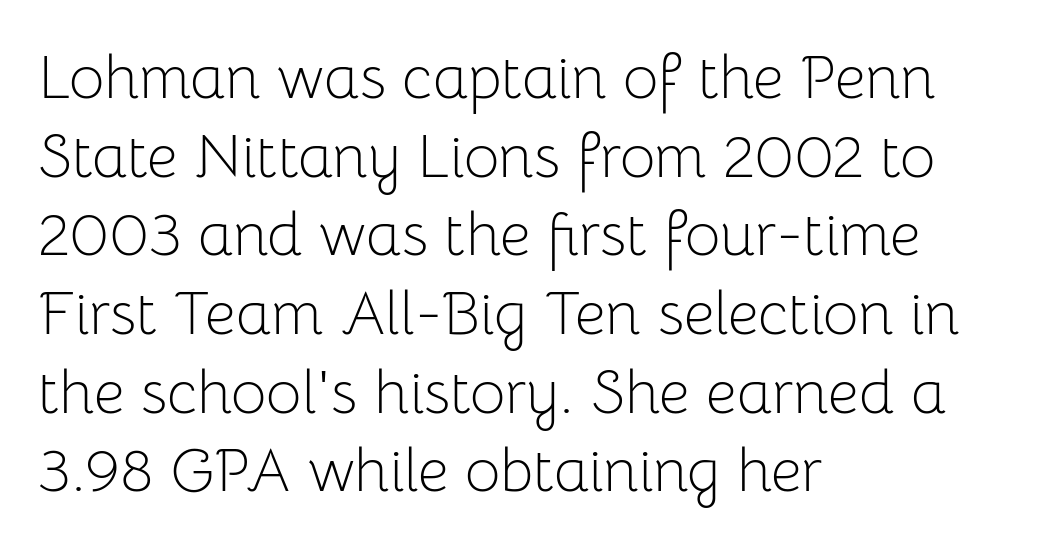
Compared with typical body copy, the letter spacing here is the same. Think of a printed novel: that variable character pitch is what you see here. Check the space under the baseline: it is left empty. Evenly set lines give the paragraph a standard silhouette. A typesetter would label this face a sans.
